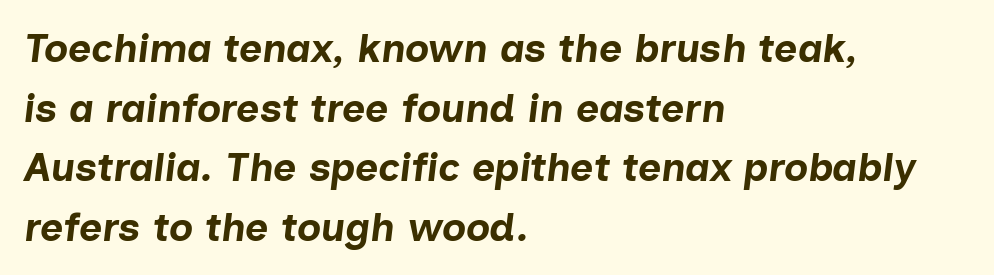
The image shows 40 px bold type, italic (leaning right); set left-aligned, normal line spacing (1.49x), normal letter spacing, not underlined; low stroke contrast and a medium x-height.
